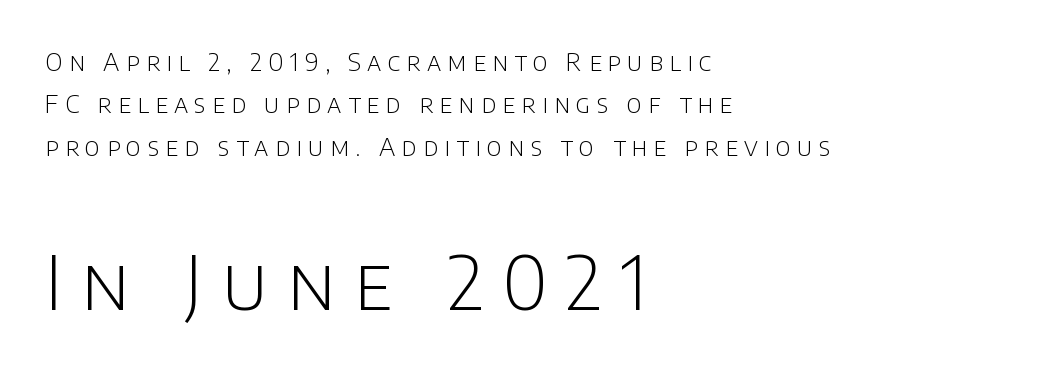
Q: Is the text bold? A: No.
Q: Is the text italic (slanted)? A: No, it is upright.
Q: Is the typeface a serif or a sans-serif typeface? A: Sans-serif.
Q: Is the text underlined? A: No.
Q: How is the paragraph aligned? A: Left-aligned.
Q: Is the spacing between letters normal or unusually wide? A: Unusually wide.
Q: Is the spacing between lines tight, normal or loose? A: Normal.
Q: Which block of text is set in a larger size, the first (top) or the second (bottom)? A: The second (bottom) one.
Q: Width (condensed, normal, or wide)? A: Normal.
Q: Stroke contrast? A: Low.
Q: x-height? A: Large.
Q: Monospaced? A: No.
